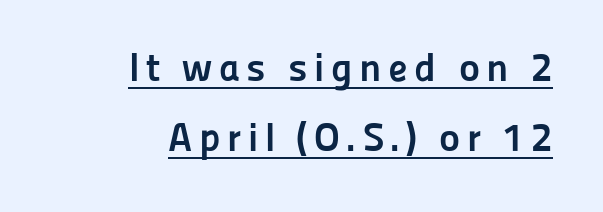
{"serif": "no", "italic": "no", "bold": "yes", "weight": "semibold", "width": "normal", "stroke_contrast": "low", "x_height": "medium", "monospaced": "no", "underline": "yes", "align": "right", "line_spacing_ratio": 1.75, "glyph_px": 40}
